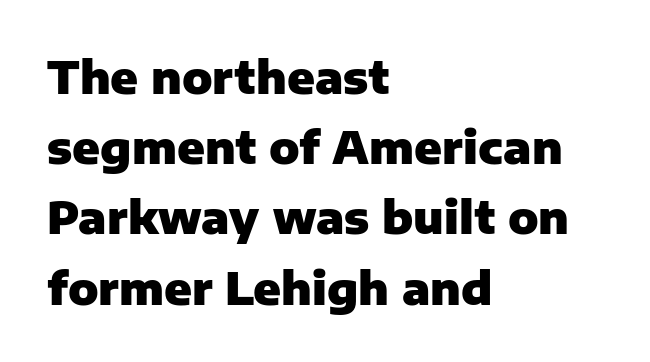
Here the designer chose a conventional face with non-uniform glyph widths. Baseline-to-baseline distance is the conventional proportion of letter height. The face used here is rendered with its standard letterfit. Heavy, bold letterforms.
